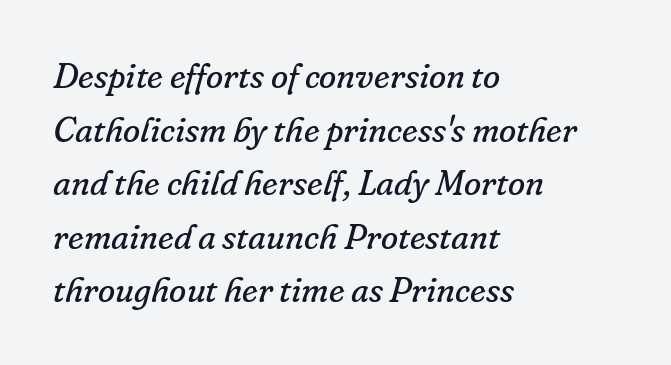
Q: Is the text bold? A: No.
Q: Is the text italic (slanted)? A: Yes, it leans right by about 16 degrees.
Q: Is the typeface a serif or a sans-serif typeface? A: Serif.
Q: Is the text underlined? A: No.
Q: How is the paragraph aligned? A: Left-aligned.
Q: Is the spacing between letters normal or unusually wide? A: Normal.
Q: Is the spacing between lines tight, normal or loose? A: Normal.
Q: Width (condensed, normal, or wide)? A: Normal.
Q: Stroke contrast? A: Low.
Q: x-height? A: Small.
Q: Monospaced? A: No.
